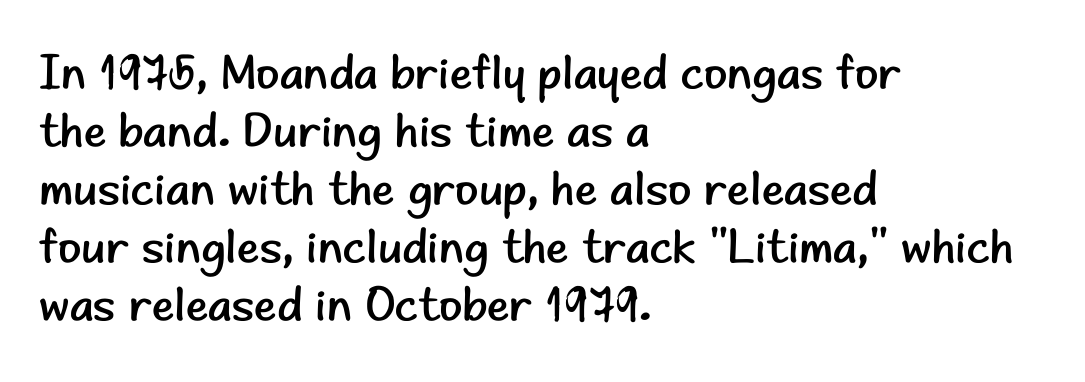
Q: Is the text bold? A: No.
Q: Is the text italic (slanted)? A: No, it is upright.
Q: Is the typeface a serif or a sans-serif typeface? A: Sans-serif.
Q: Is the text underlined? A: No.
Q: How is the paragraph aligned? A: Left-aligned.
Q: Is the spacing between letters normal or unusually wide? A: Normal.
Q: Width (condensed, normal, or wide)? A: Normal.
Q: Stroke contrast? A: Low.
Q: x-height? A: Small.
Q: Monospaced? A: No.
